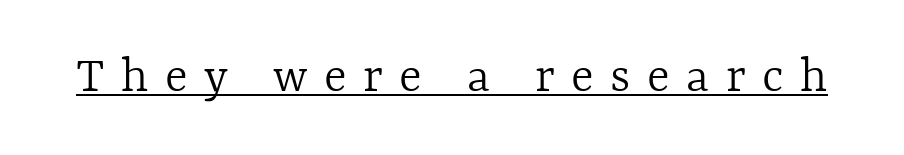
You can tell it's not italic because the verticals are truly vertical. Stems and bowls with no extra thickness — not bold. Is there an underline? Yes — a line sits under the letters. Is the letter spacing exaggerated? Yes — the characters are pushed far apart. The passage shown is typed in a proportional face where columns would drift.
